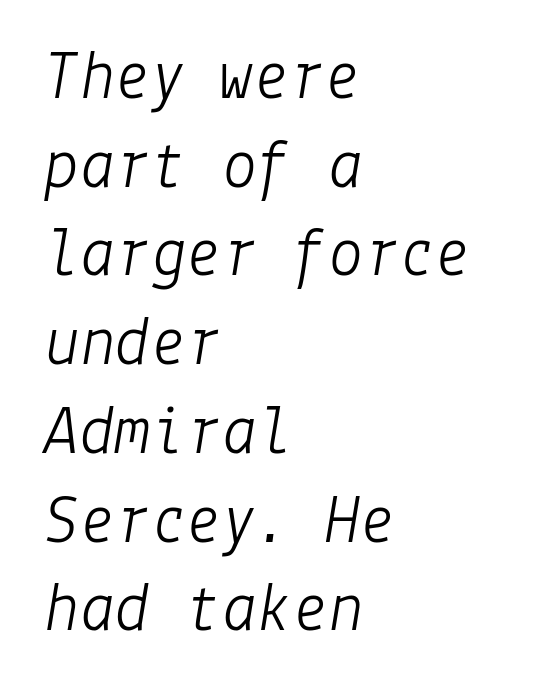
{"italic": "yes", "lean": "right", "slant_degrees": 9, "bold": "no", "weight": "light", "width": "normal", "stroke_contrast": "low", "x_height": "medium", "underline": "no", "align": "left", "line_spacing": "normal", "line_spacing_ratio": 1.25, "letter_spacing": "normal", "letter_spacing_em": 0.0, "glyph_px": 71}
